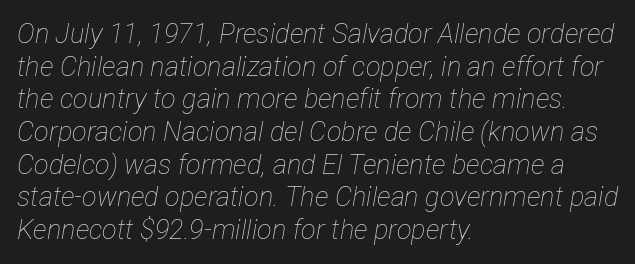
Q: Is the text bold? A: No.
Q: Is the text italic (slanted)? A: Yes, it leans right by about 12 degrees.
Q: Is the text underlined? A: No.
Q: How is the paragraph aligned? A: Left-aligned.
Q: Is the spacing between letters normal or unusually wide? A: Normal.
